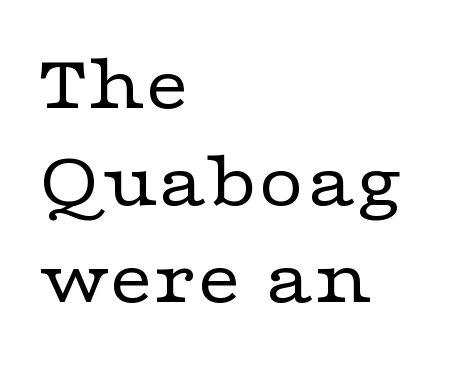
Q: Is the text bold? A: No.
Q: Is the text italic (slanted)? A: No, it is upright.
Q: Is the typeface a serif or a sans-serif typeface? A: Serif.
Q: Is the text underlined? A: No.
Q: How is the paragraph aligned? A: Left-aligned.
Q: Is the spacing between letters normal or unusually wide? A: Normal.
Q: Width (condensed, normal, or wide)? A: Wide.
Q: Stroke contrast? A: Low.
Q: x-height? A: Medium.
Q: Monospaced? A: No.
